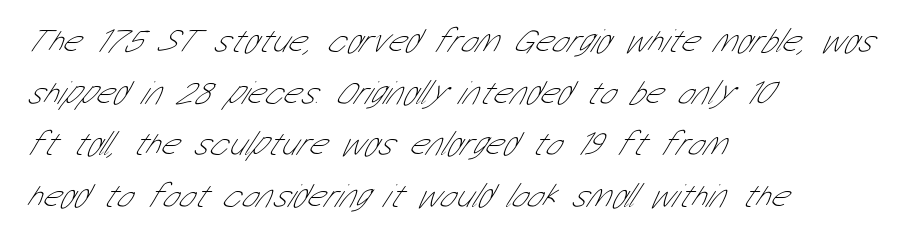
Q: Is the text bold? A: No.
Q: Is the typeface a serif or a sans-serif typeface? A: Sans-serif.
Q: Is the text underlined? A: No.
Q: How is the paragraph aligned? A: Left-aligned.
Q: Is the spacing between letters normal or unusually wide? A: Normal.
Q: Is the spacing between lines tight, normal or loose? A: Normal.
Q: Width (condensed, normal, or wide)? A: Condensed.
Q: Stroke contrast? A: Low.
Q: x-height? A: Medium.
Q: Monospaced? A: No.
